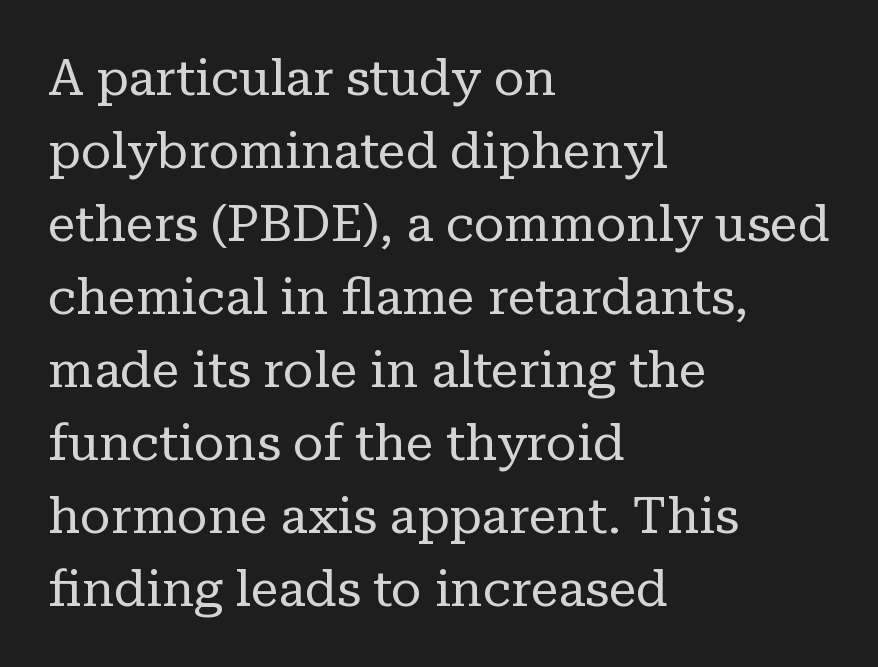
Q: Is the text bold? A: No.
Q: Is the text italic (slanted)? A: No, it is upright.
Q: Is the typeface a serif or a sans-serif typeface? A: Serif.
Q: Is the text underlined? A: No.
Q: How is the paragraph aligned? A: Left-aligned.
Q: Is the spacing between letters normal or unusually wide? A: Normal.
Q: Is the spacing between lines tight, normal or loose? A: Normal.
Q: Width (condensed, normal, or wide)? A: Normal.
Q: Stroke contrast? A: Low.
Q: x-height? A: Medium.
Q: Monospaced? A: No.
